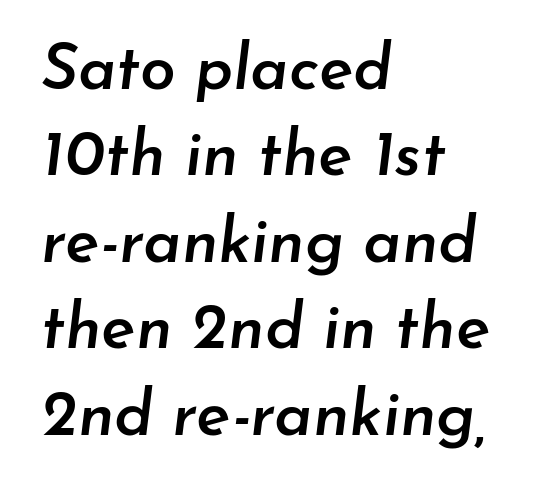
How would I describe the line gaps? Plain and ordinary. Looks like regular typesetting: each glyph gets only the width it needs. When letters slant like this, we call the style italic. Honestly, the letter spacing is just normal — you wouldn't notice it.
